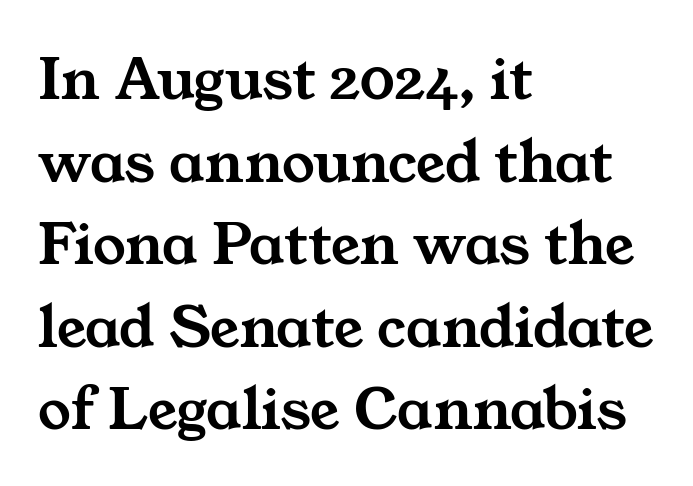
Q: Is the typeface a serif or a sans-serif typeface? A: Serif.
Q: Is the text underlined? A: No.
Q: How is the paragraph aligned? A: Left-aligned.
Q: Is the spacing between letters normal or unusually wide? A: Normal.
Q: Is the spacing between lines tight, normal or loose? A: Normal.
Q: Width (condensed, normal, or wide)? A: Wide.
Q: Stroke contrast? A: Medium.
Q: x-height? A: Medium.
Q: Monospaced? A: No.
